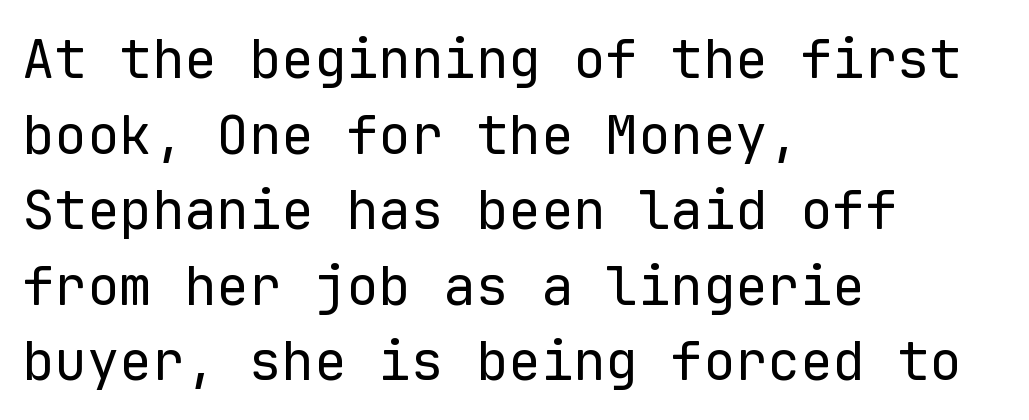
Q: Is the text bold? A: No.
Q: Is the text italic (slanted)? A: No, it is upright.
Q: Is the typeface a serif or a sans-serif typeface? A: Sans-serif.
Q: Is the text underlined? A: No.
Q: How is the paragraph aligned? A: Left-aligned.
Q: Is the spacing between letters normal or unusually wide? A: Normal.
Q: Is the spacing between lines tight, normal or loose? A: Normal.
Q: Width (condensed, normal, or wide)? A: Normal.
Q: Stroke contrast? A: Low.
Q: x-height? A: Medium.
Q: Monospaced? A: Yes.
